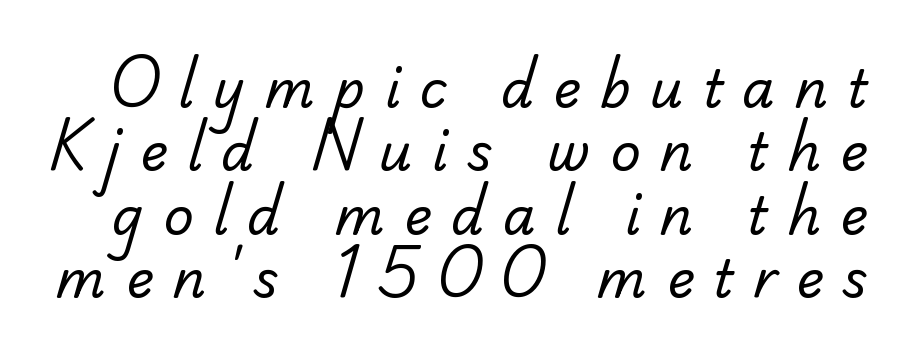
Q: Is the text bold? A: No.
Q: Is the typeface a serif or a sans-serif typeface? A: Sans-serif.
Q: Is the text underlined? A: No.
Q: Is the spacing between letters normal or unusually wide? A: Unusually wide.
Q: Width (condensed, normal, or wide)? A: Normal.
Q: Stroke contrast? A: Low.
Q: x-height? A: Small.
Q: Monospaced? A: No.
